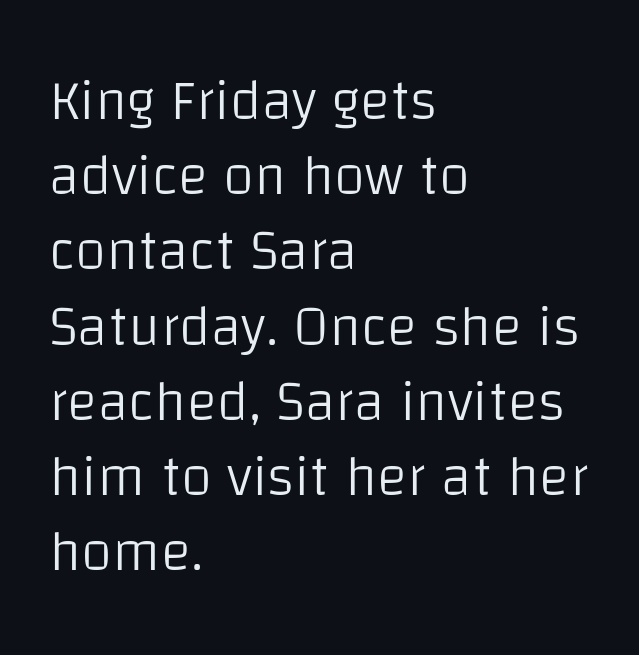
The image shows 57 px light sans-serif type, upright; set left-aligned, normal line spacing (1.32x), normal letter spacing, not underlined; low stroke contrast and a large x-height.
